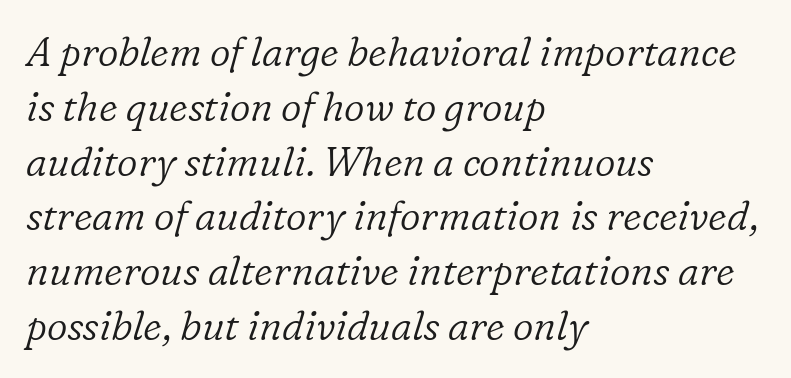
Q: Is the text bold? A: No.
Q: Is the text italic (slanted)? A: Yes, it leans right by about 16 degrees.
Q: Is the typeface a serif or a sans-serif typeface? A: Serif.
Q: Is the text underlined? A: No.
Q: How is the paragraph aligned? A: Left-aligned.
Q: Is the spacing between letters normal or unusually wide? A: Normal.
Q: Is the spacing between lines tight, normal or loose? A: Normal.
Q: Width (condensed, normal, or wide)? A: Normal.
Q: Stroke contrast? A: Low.
Q: x-height? A: Medium.
Q: Monospaced? A: No.
